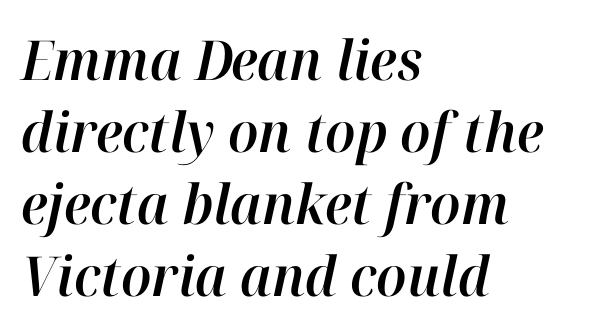
Letters rest on an invisible, unmarked baseline. Tracking here is standard; glyphs follow each other at the usual distance. Vertical spacing — default. Does the lettering tilt? It does — this is italic.
